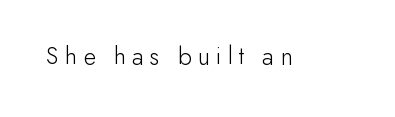
Q: Is the text bold? A: No.
Q: Is the text italic (slanted)? A: No, it is upright.
Q: Is the text underlined? A: No.
Q: Is the spacing between letters normal or unusually wide? A: Unusually wide.
